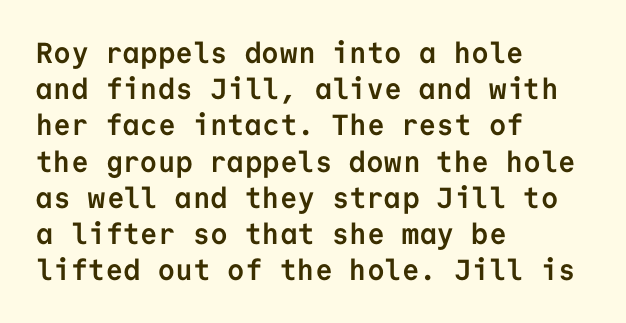
Weight: bold. The passage shown stacks its lines at a standard gap. The glyphs in this specimen are sans serif. A typesetter would call this monospace, since all characters share one set width. Teacher's note: observe the even left margin — that is flush-left alignment.
